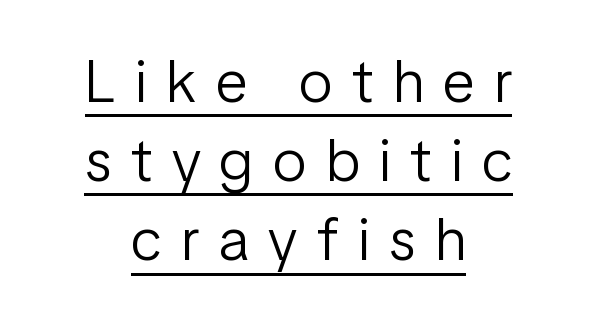
Q: Is the text bold? A: No.
Q: Is the text italic (slanted)? A: No, it is upright.
Q: Is the typeface a serif or a sans-serif typeface? A: Sans-serif.
Q: Is the text underlined? A: Yes.
Q: How is the paragraph aligned? A: Centered.
Q: Is the spacing between letters normal or unusually wide? A: Unusually wide.
Q: Is the spacing between lines tight, normal or loose? A: Normal.
Q: Width (condensed, normal, or wide)? A: Condensed.
Q: Stroke contrast? A: Low.
Q: x-height? A: Medium.
Q: Monospaced? A: No.
